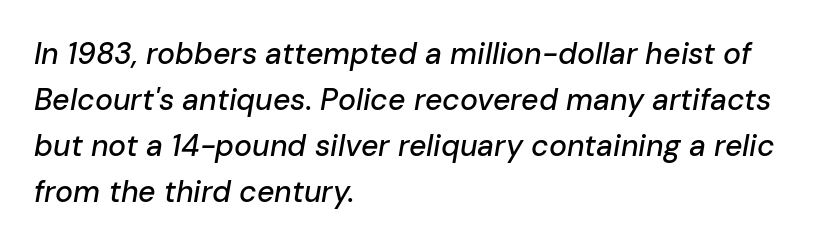
Q: Is the text italic (slanted)? A: Yes, it leans right by about 10 degrees.
Q: Is the text underlined? A: No.
Q: How is the paragraph aligned? A: Left-aligned.
Q: Is the spacing between letters normal or unusually wide? A: Normal.
Q: Is the spacing between lines tight, normal or loose? A: Normal.
Q: Width (condensed, normal, or wide)? A: Normal.
Q: Stroke contrast? A: Low.
Q: x-height? A: Medium.
Q: Monospaced? A: No.
